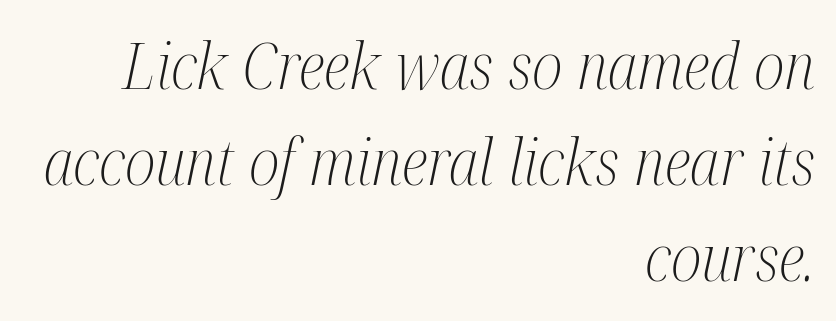
Underline: absent. You can tell it's italic because the verticals aren't actually vertical. The line-height multiplier appears to be the usual default. This is serif lettering, the kind often seen in printed books. Horizontally, the lines are justified to the trailing edge only. Letter spacing: default.
